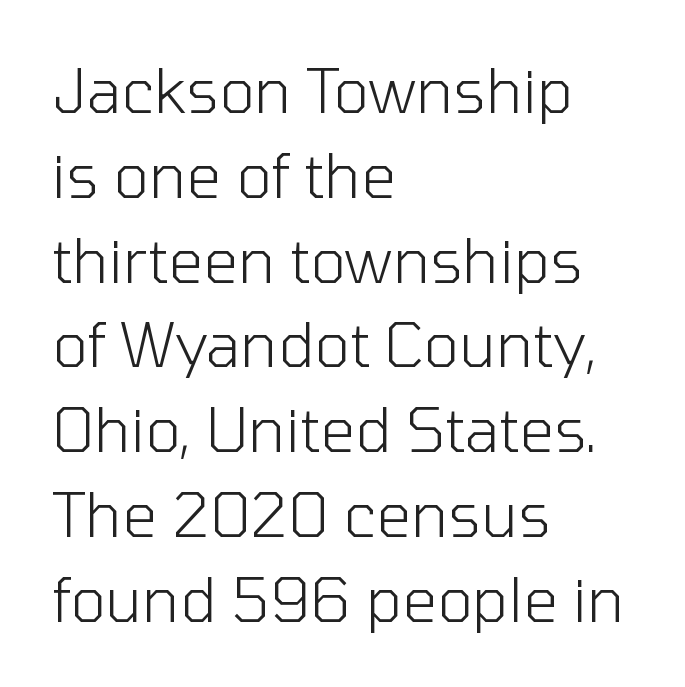
Q: Is the text bold? A: No.
Q: Is the text italic (slanted)? A: No, it is upright.
Q: Is the typeface a serif or a sans-serif typeface? A: Sans-serif.
Q: Is the text underlined? A: No.
Q: How is the paragraph aligned? A: Left-aligned.
Q: Is the spacing between letters normal or unusually wide? A: Normal.
Q: Is the spacing between lines tight, normal or loose? A: Normal.
Q: Width (condensed, normal, or wide)? A: Normal.
Q: Stroke contrast? A: Low.
Q: x-height? A: Medium.
Q: Monospaced? A: No.
